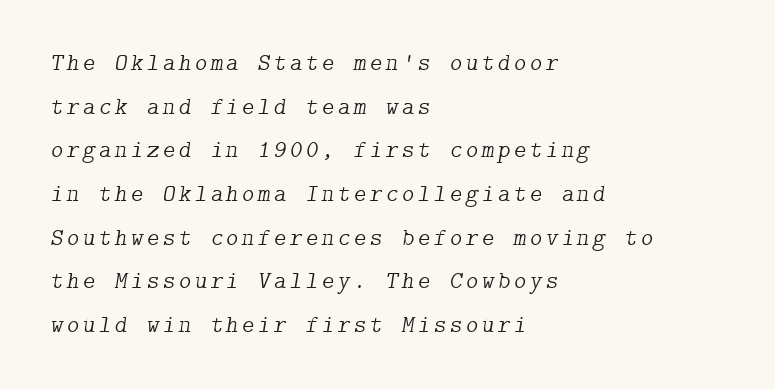
Q: Is the text bold? A: No.
Q: Is the text italic (slanted)? A: Yes, it leans right by about 9 degrees.
Q: Is the text underlined? A: No.
Q: How is the paragraph aligned? A: Left-aligned.
